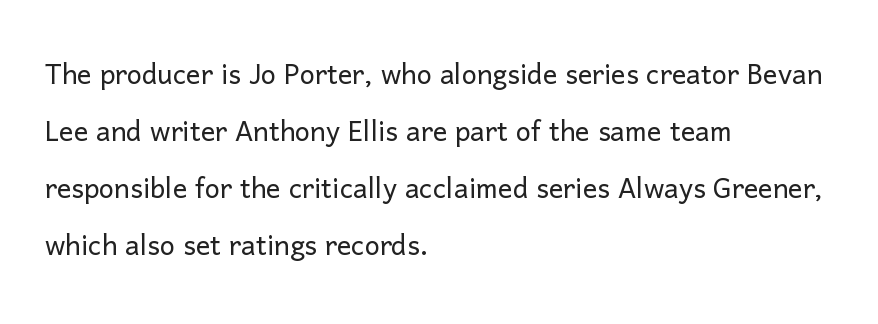
Summary of vertical rhythm: regular, with standard interline spacing. Line starts are locked; line ends wander. Style check: upright. Descender tails drop into unmarked territory. The face looks like a standard text weight, possibly lighter. The characters display no serif detailing; their extremities are plain.
